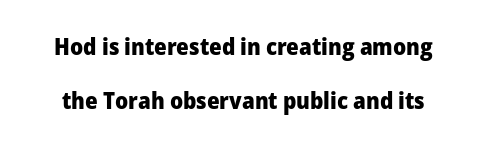
{"italic": "no", "bold": "yes", "underline": "no", "line_spacing": "loose", "line_spacing_ratio": 2.36, "letter_spacing": "normal", "letter_spacing_em": 0.0, "glyph_px": 23}
